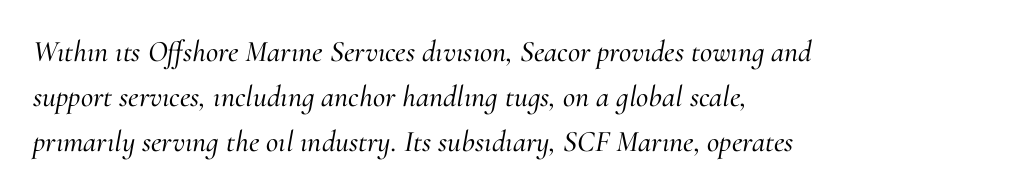
{"serif": "yes", "italic": "yes", "lean": "right", "slant_degrees": 10, "width": "normal", "stroke_contrast": "medium", "x_height": "small", "monospaced": "no", "underline": "no", "align": "left", "line_spacing": "normal", "line_spacing_ratio": 1.5, "letter_spacing": "normal", "letter_spacing_em": 0.0, "glyph_px": 30}
